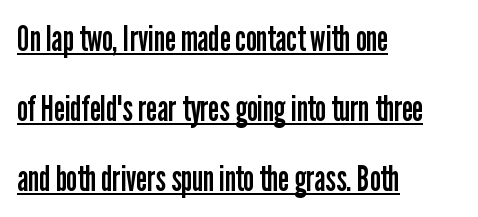
{"serif": "no", "italic": "no", "bold": "no", "weight": "regular", "width": "condensed", "stroke_contrast": "low", "x_height": "medium", "monospaced": "no", "underline": "yes", "align": "left", "line_spacing": "loose", "line_spacing_ratio": 2.0, "letter_spacing": "normal", "letter_spacing_em": 0.0, "glyph_px": 35}
